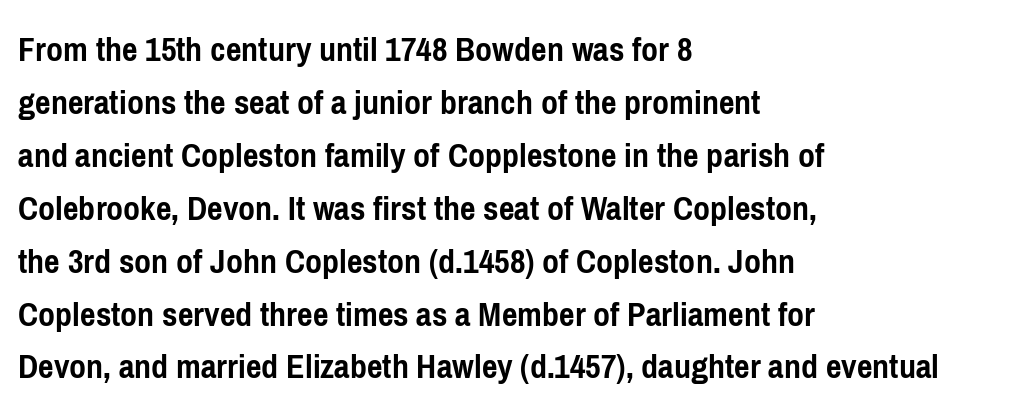
{"serif": "no", "italic": "no", "bold": "yes", "weight": "semibold", "width": "condensed", "stroke_contrast": "low", "x_height": "medium", "monospaced": "no", "underline": "no", "align": "left", "line_spacing": "normal", "line_spacing_ratio": 1.43, "letter_spacing": "normal", "letter_spacing_em": 0.0, "glyph_px": 37}
